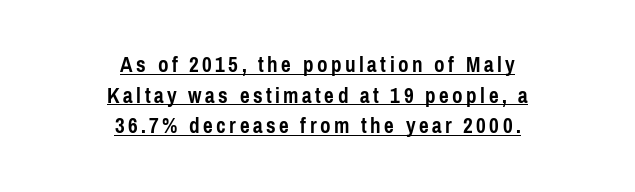
{"italic": "no", "bold": "yes", "underline": "yes", "align": "center", "line_spacing": "normal", "line_spacing_ratio": 1.33, "glyph_px": 23}
